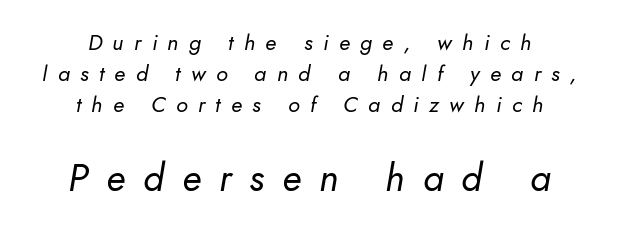
{"italic": "yes", "lean": "right", "slant_degrees": 10, "bold": "no", "weight": "regular", "width": "normal", "stroke_contrast": "low", "x_height": "small", "monospaced": "no", "underline": "no", "align": "center", "line_spacing": "normal", "line_spacing_ratio": 1.42, "letter_spacing": "wide", "letter_spacing_em": 0.47, "larger_block": "second", "size_ratio": 1.73, "glyph_px": 38}
